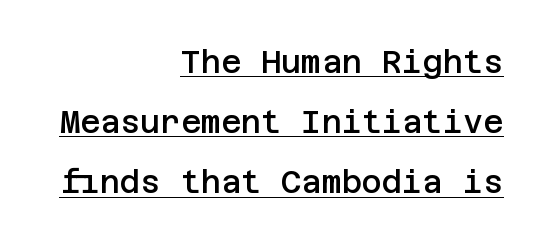
The image shows 31 px semibold sans-serif type, upright; set right-aligned, loose line spacing (1.94x), normal letter spacing, underlined; low stroke contrast and a large x-height.
